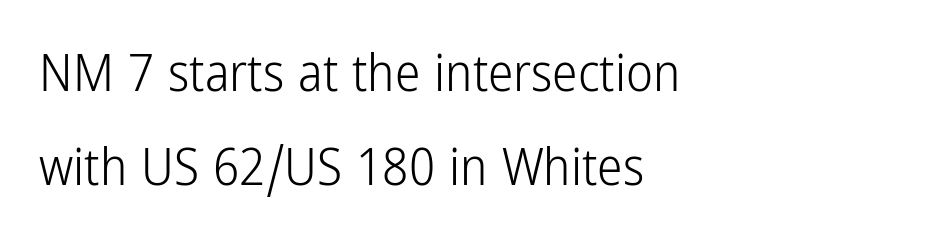
{"serif": "no", "italic": "no", "bold": "no", "weight": "light", "width": "condensed", "stroke_contrast": "low", "x_height": "medium", "monospaced": "no", "underline": "no", "align": "left", "line_spacing_ratio": 1.84, "letter_spacing": "normal", "letter_spacing_em": 0.0, "glyph_px": 51}
